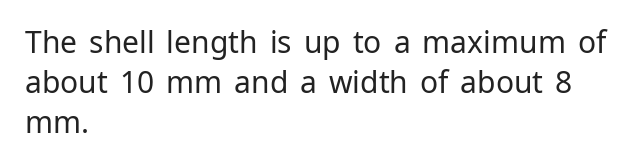
{"serif": "no", "italic": "no", "bold": "no", "weight": "regular", "width": "normal", "stroke_contrast": "low", "x_height": "medium", "monospaced": "no", "underline": "no", "align": "left", "line_spacing": "normal", "line_spacing_ratio": 1.34, "letter_spacing": "normal", "letter_spacing_em": 0.0, "glyph_px": 30}
